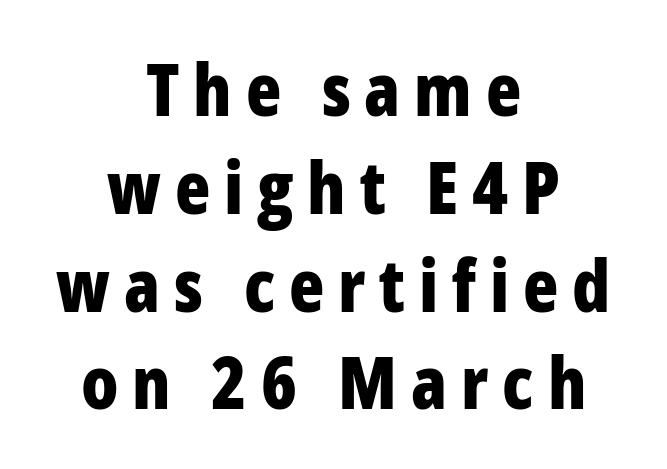
Posture: vertical. Descender tails drop into unmarked territory. The whitespace from short lines is split evenly between both sides. Is this a sans? Yes — the strokes have no serifs. Here the designer chose a conventional face with non-uniform glyph widths.
